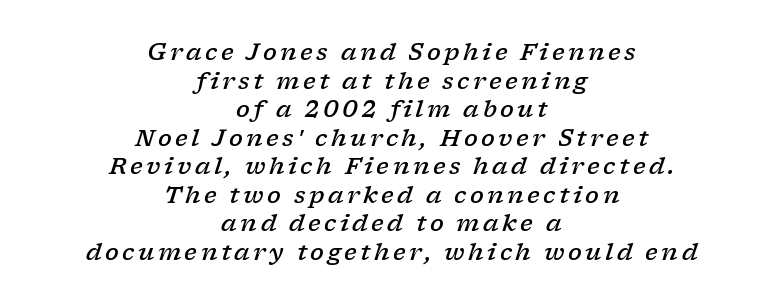
{"italic": "yes", "lean": "right", "slant_degrees": 17, "bold": "semi", "underline": "no", "align": "center", "line_spacing_ratio": 1.24, "glyph_px": 23}
